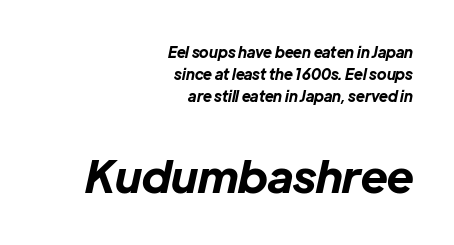
The image shows 45 px bold type, italic (leaning right); set right-aligned, normal line spacing (1.48x), normal letter spacing, not underlined; the second (bottom) block is 3.0x larger; low stroke contrast and a medium x-height.
